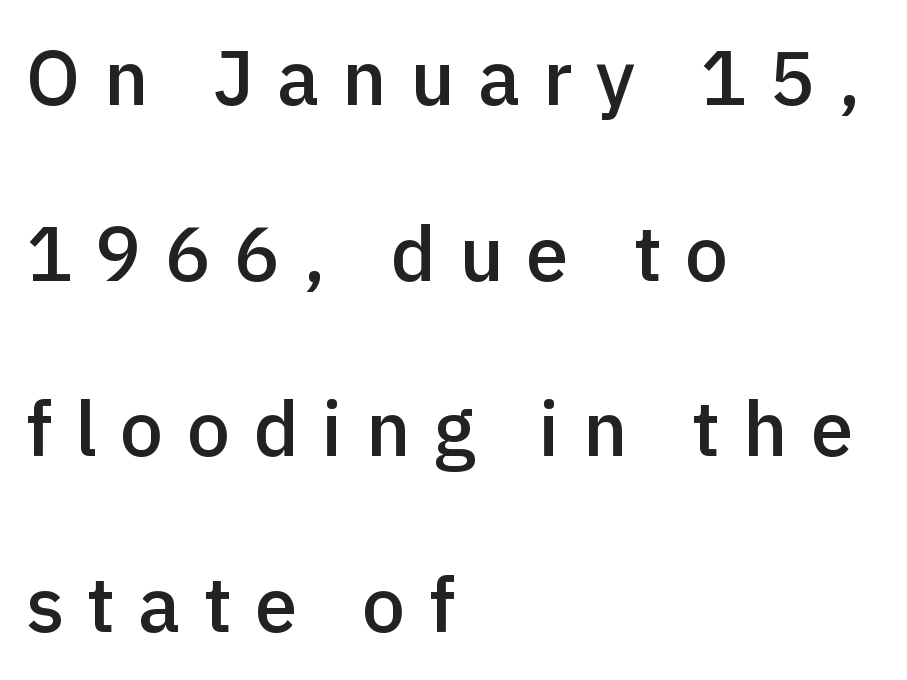
{"serif": "no", "italic": "no", "bold": "semi", "weight": "semibold", "width": "normal", "x_height": "medium", "monospaced": "no", "underline": "no", "align": "left", "line_spacing": "loose", "line_spacing_ratio": 2.28, "letter_spacing": "wide", "letter_spacing_em": 0.3, "glyph_px": 77}
